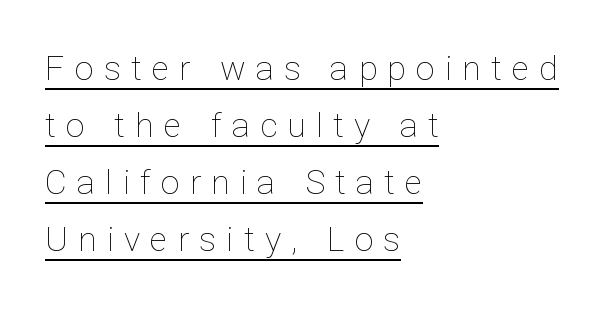
The image shows 34 px thin type, upright; set left-aligned, normal line spacing (1.68x), unusually wide letter spacing (+0.3 em), underlined; low stroke contrast and a medium x-height.
